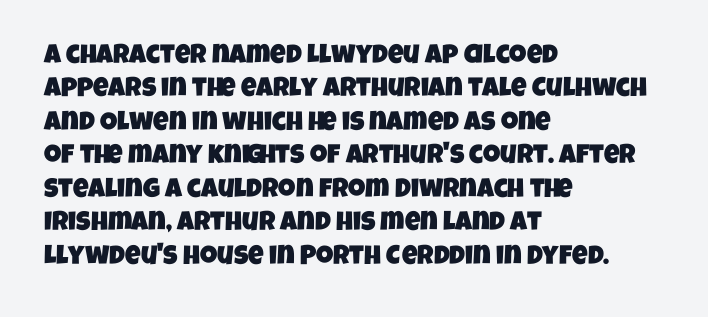
The image shows 27 px text type; set left-aligned, line spacing 1.24x, normal letter spacing, not underlined.
